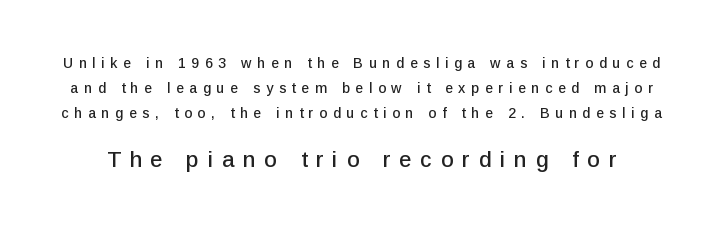
Q: Is the text italic (slanted)? A: No, it is upright.
Q: Is the text underlined? A: No.
Q: Is the spacing between letters normal or unusually wide? A: Unusually wide.
Q: Which block of text is set in a larger size, the first (top) or the second (bottom)? A: The second (bottom) one.
